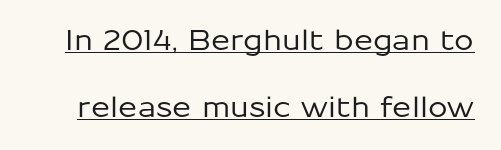
{"serif": "no", "italic": "no", "width": "normal", "stroke_contrast": "low", "x_height": "medium", "monospaced": "no", "underline": "yes", "line_spacing": "loose", "line_spacing_ratio": 2.38, "letter_spacing": "normal", "letter_spacing_em": 0.0, "glyph_px": 28}
